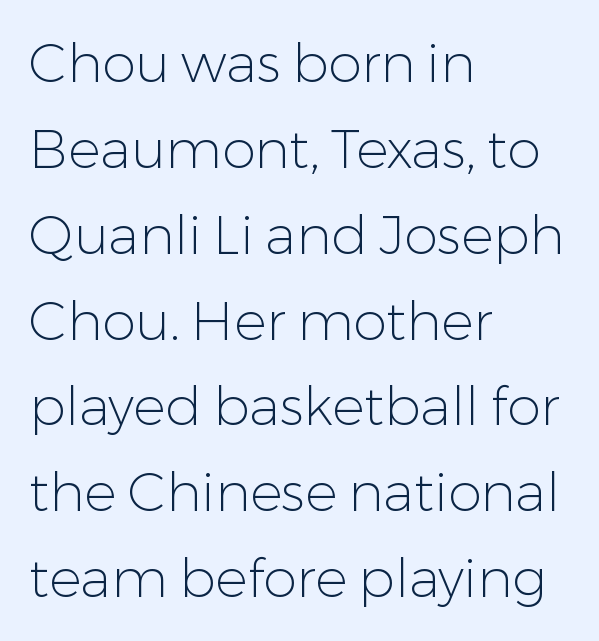
The image shows 54 px light sans-serif type, upright; set left-aligned, normal line spacing (1.59x), normal letter spacing, not underlined; low stroke contrast and a medium x-height.
